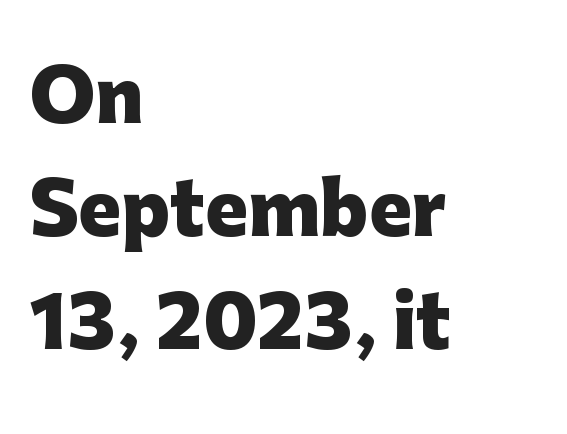
Each line starts at the same left margin while the right side varies. Students, observe: this is what conventionally led text looks like. The passage shown is typed in a proportional face where columns would drift. Type without underlining. Do the letters lean? They stand straight.
